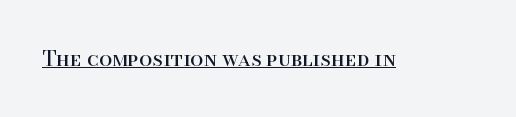
Italic: no, the glyphs are upright roman. You can see a thin bar hugging the bottom of the glyphs. Nothing heavy about these letters — not bold at all. Look at the tracking — it's just the regular setting, nothing added.
